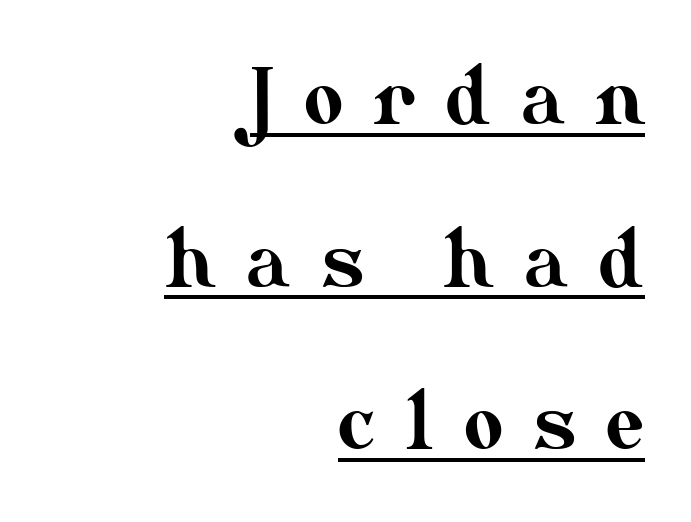
Q: Is the text italic (slanted)? A: No, it is upright.
Q: Is the text underlined? A: Yes.
Q: How is the paragraph aligned? A: Right-aligned.
Q: Is the spacing between letters normal or unusually wide? A: Unusually wide.
Q: Is the spacing between lines tight, normal or loose? A: Loose.
Q: Width (condensed, normal, or wide)? A: Normal.
Q: Stroke contrast? A: Medium.
Q: x-height? A: Small.
Q: Monospaced? A: No.
